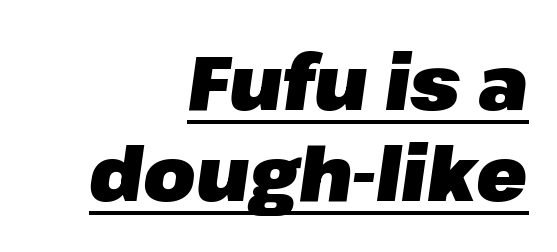
Varying glyph widths throughout — classic text-font behaviour. This sample uses an oblique cut, with every glyph tilted off the vertical. The passage shown is emphatically bold. A flush-right, rag-left setting is used for this passage.
